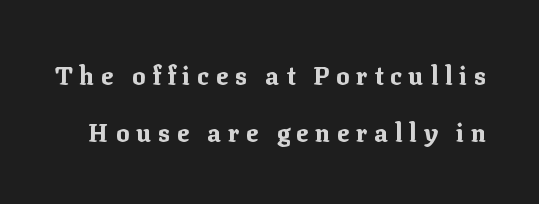
{"italic": "no", "bold": "yes", "underline": "no", "line_spacing": "loose", "line_spacing_ratio": 2.3, "letter_spacing": "wide", "letter_spacing_em": 0.27, "glyph_px": 25}
